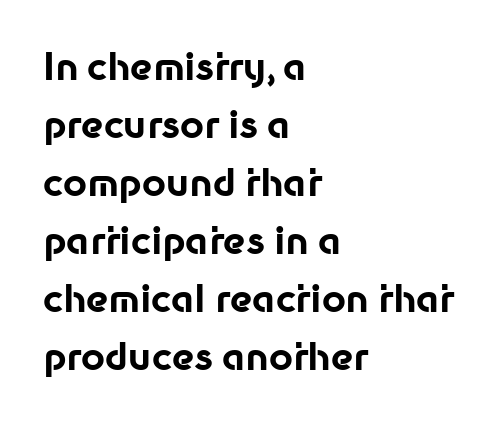
The space directly below the letters is spotless. Regarding leading, the lines here are spaced in the standard way. The passage is arranged the way most books set body copy — flush left. Do the characters align in a grid? No, the font is proportional. Every stem runs plumb, perpendicular to the baseline.
